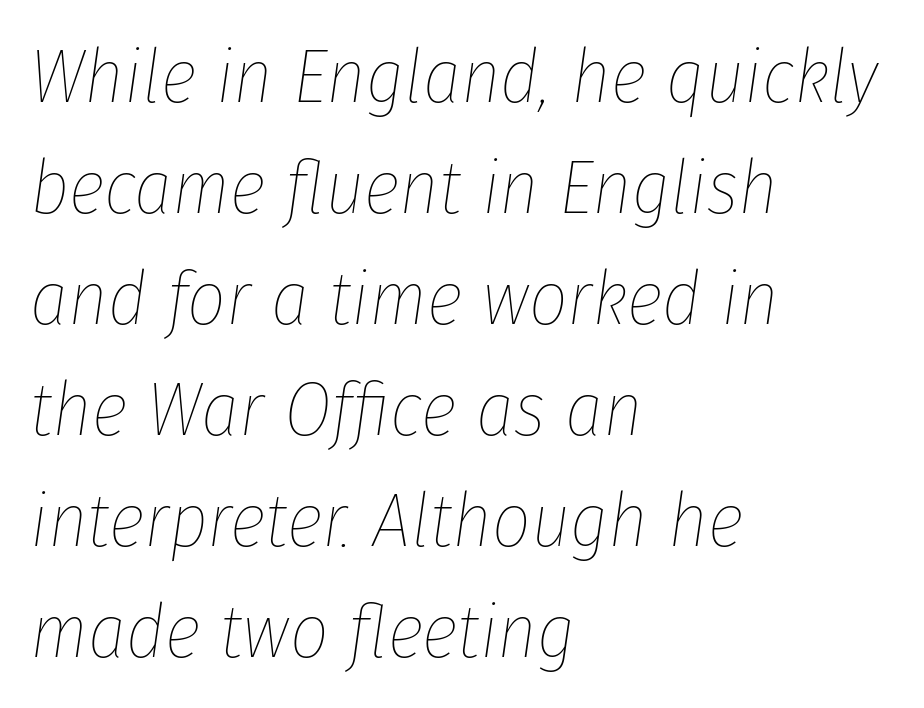
Q: Is the text bold? A: No.
Q: Is the text italic (slanted)? A: Yes, it leans right by about 8 degrees.
Q: Is the text underlined? A: No.
Q: How is the paragraph aligned? A: Left-aligned.
Q: Is the spacing between letters normal or unusually wide? A: Normal.
Q: Is the spacing between lines tight, normal or loose? A: Normal.
Q: Width (condensed, normal, or wide)? A: Condensed.
Q: Stroke contrast? A: Low.
Q: x-height? A: Medium.
Q: Monospaced? A: No.
